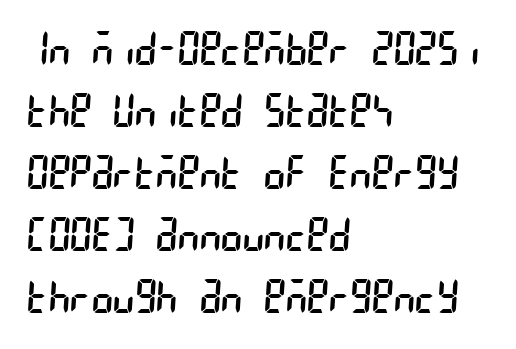
Q: Is the text bold? A: No.
Q: Is the typeface a serif or a sans-serif typeface? A: Sans-serif.
Q: Is the text underlined? A: No.
Q: How is the paragraph aligned? A: Left-aligned.
Q: Is the spacing between letters normal or unusually wide? A: Normal.
Q: Is the spacing between lines tight, normal or loose? A: Normal.
Q: Width (condensed, normal, or wide)? A: Condensed.
Q: Stroke contrast? A: Low.
Q: x-height? A: Large.
